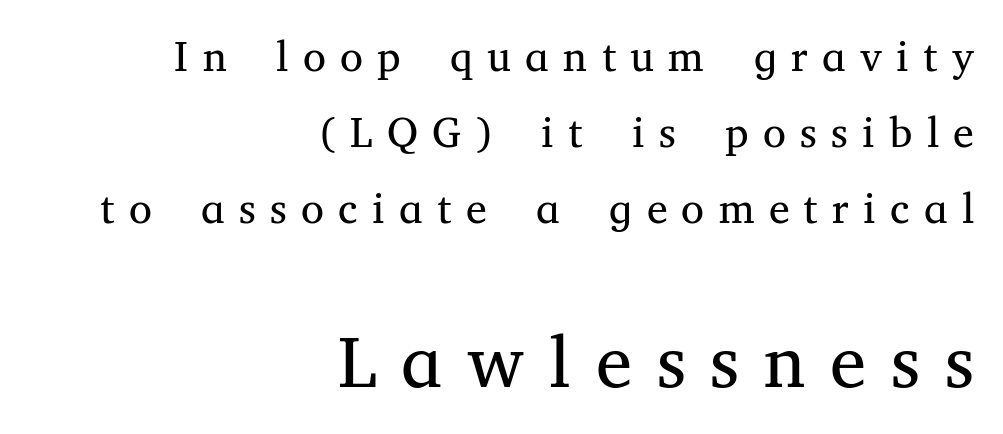
The image shows 73 px regular-weight serif type, upright; set right-aligned, line spacing 1.81x, unusually wide letter spacing (+0.34 em), not underlined; the second (bottom) block is 1.74x larger; medium stroke contrast and a medium x-height.
